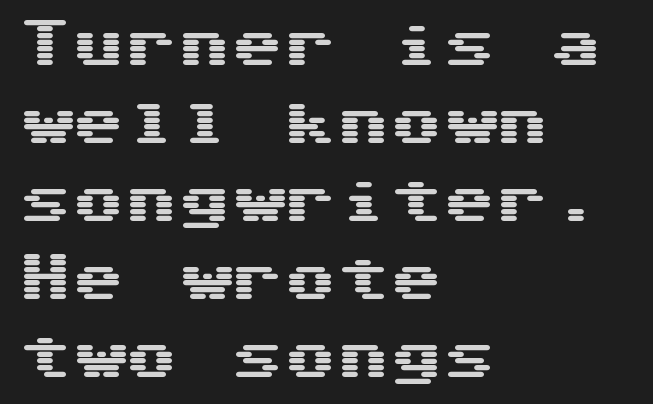
The zone under the glyphs is completely vacant. Words appear dense and cohesive because spacing is normal. What's the leading like? Ordinary, nothing unusual. The ragged edge is on the right, which tells us the setting is flush left.
